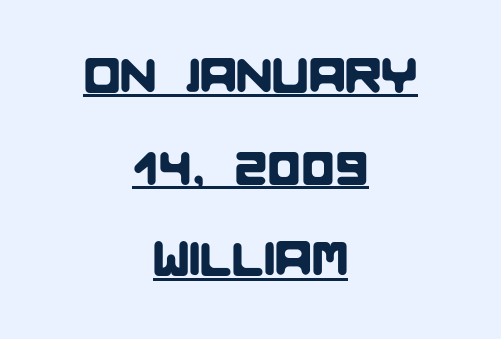
Q: Is the typeface a serif or a sans-serif typeface? A: Sans-serif.
Q: Is the text underlined? A: Yes.
Q: How is the paragraph aligned? A: Centered.
Q: Is the spacing between letters normal or unusually wide? A: Normal.
Q: Is the spacing between lines tight, normal or loose? A: Loose.
Q: Width (condensed, normal, or wide)? A: Normal.
Q: Stroke contrast? A: Low.
Q: x-height? A: Large.
Q: Monospaced? A: No.
